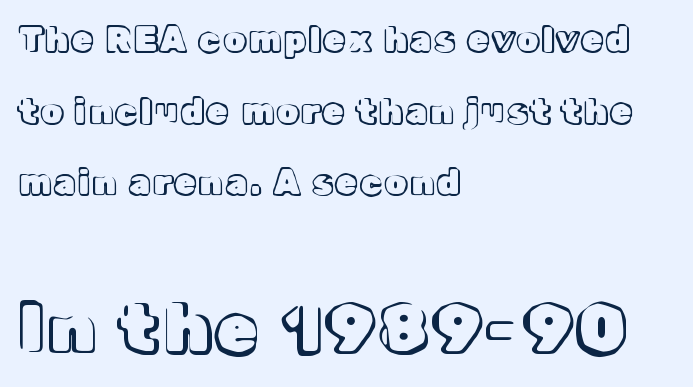
{"italic": "no", "width": "normal", "x_height": "medium", "monospaced": "no", "underline": "no", "align": "left", "line_spacing": "loose", "line_spacing_ratio": 2.11, "larger_block": "second", "size_ratio": 1.97, "glyph_px": 67}
